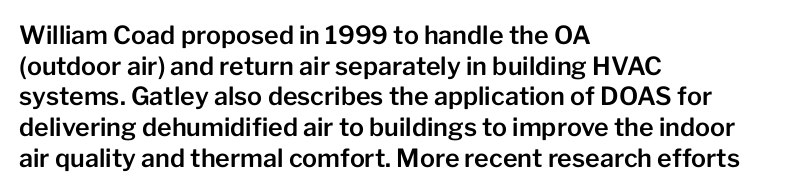
Which margin do the lines hug? The left one — the right edge is uneven. Bare-footed words on every line. Here the glyphs are tracked normally, forming tight word shapes. Does the lettering tilt? It doesn't — this is upright.
